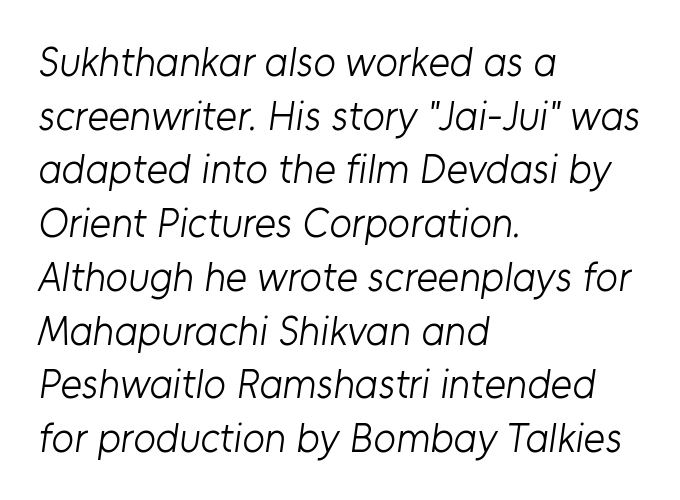
{"serif": "no", "bold": "no", "weight": "light", "width": "normal", "stroke_contrast": "low", "x_height": "medium", "monospaced": "no", "underline": "no", "align": "left", "line_spacing": "normal", "line_spacing_ratio": 1.31, "letter_spacing": "normal", "letter_spacing_em": 0.0, "glyph_px": 41}
